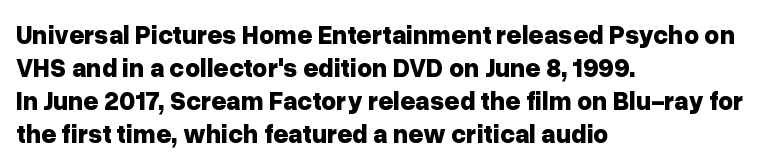
{"italic": "no", "bold": "yes", "underline": "no", "align": "left", "line_spacing": "normal", "line_spacing_ratio": 1.27, "letter_spacing": "normal", "letter_spacing_em": 0.0, "glyph_px": 26}
